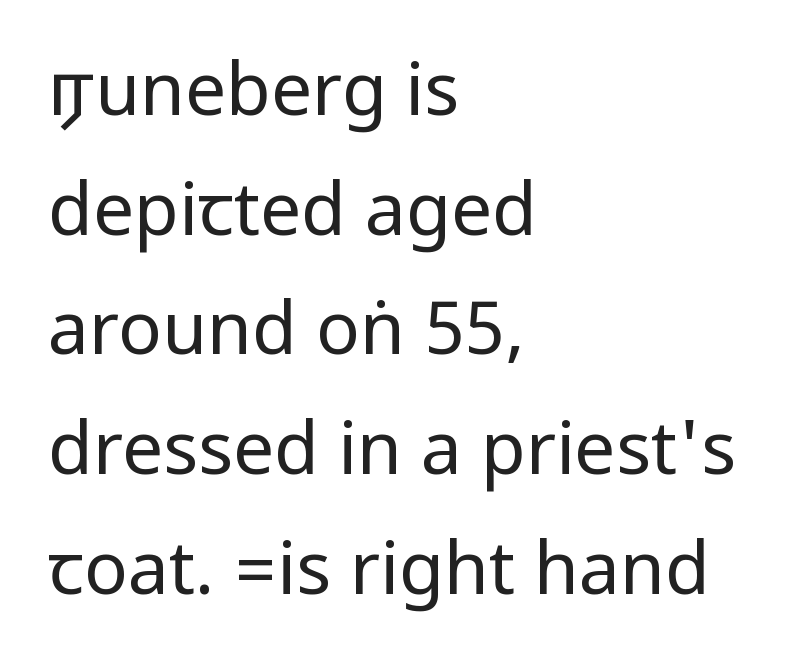
{"serif": "no", "italic": "no", "bold": "no", "weight": "regular", "width": "condensed", "stroke_contrast": "low", "underline": "no", "align": "left", "line_spacing": "normal", "line_spacing_ratio": 1.64, "letter_spacing": "normal", "letter_spacing_em": 0.0, "glyph_px": 73}
